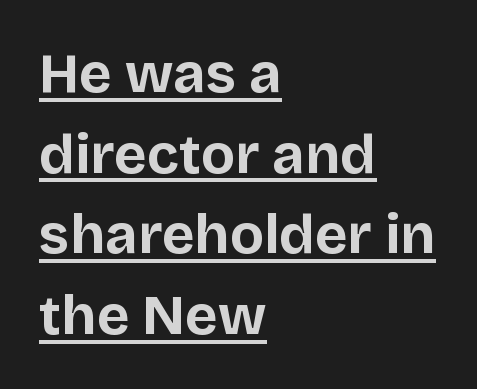
{"serif": "no", "italic": "no", "bold": "yes", "weight": "bold", "width": "normal", "stroke_contrast": "low", "x_height": "large", "monospaced": "no", "underline": "yes", "align": "left", "line_spacing": "normal", "line_spacing_ratio": 1.44, "letter_spacing": "normal", "letter_spacing_em": 0.0, "glyph_px": 56}
